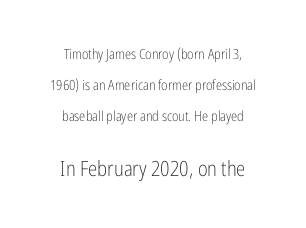
Q: Is the text bold? A: No.
Q: Is the text italic (slanted)? A: No, it is upright.
Q: Is the text underlined? A: No.
Q: How is the paragraph aligned? A: Centered.
Q: Is the spacing between letters normal or unusually wide? A: Normal.
Q: Is the spacing between lines tight, normal or loose? A: Loose.
Q: Which block of text is set in a larger size, the first (top) or the second (bottom)? A: The second (bottom) one.
